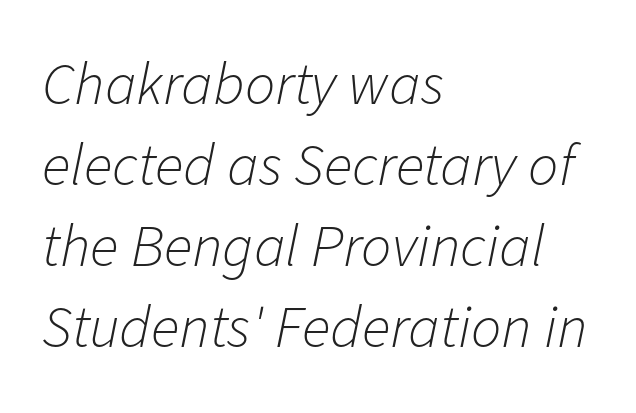
The image shows 60 px light type, italic (leaning right); set left-aligned, normal line spacing (1.35x), normal letter spacing, not underlined; low stroke contrast and a medium x-height.
